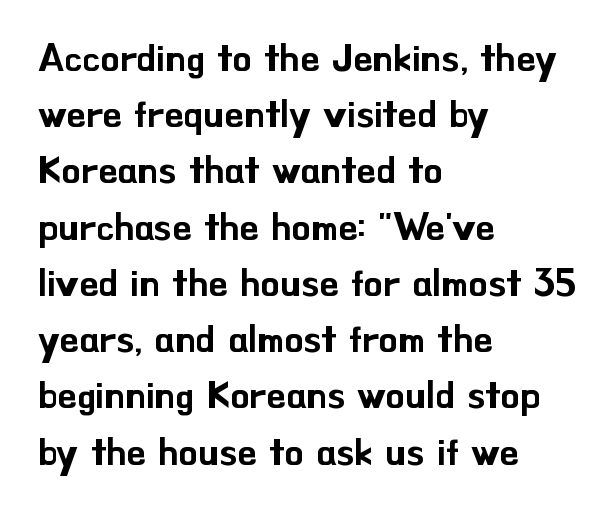
{"serif": "no", "italic": "no", "width": "normal", "stroke_contrast": "low", "x_height": "small", "monospaced": "no", "underline": "no", "align": "left", "line_spacing": "normal", "line_spacing_ratio": 1.48, "letter_spacing": "normal", "letter_spacing_em": 0.0, "glyph_px": 38}
